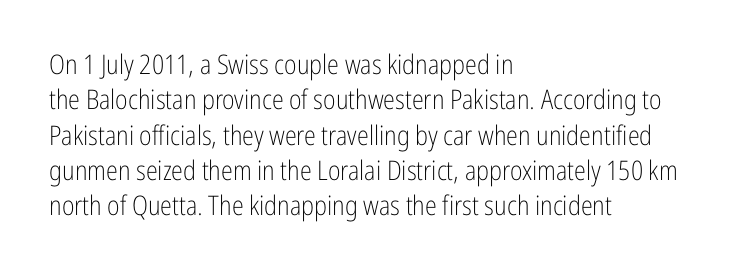
Q: Is the text bold? A: No.
Q: Is the text italic (slanted)? A: No, it is upright.
Q: Is the text underlined? A: No.
Q: How is the paragraph aligned? A: Left-aligned.
Q: Is the spacing between letters normal or unusually wide? A: Normal.
Q: Is the spacing between lines tight, normal or loose? A: Normal.
